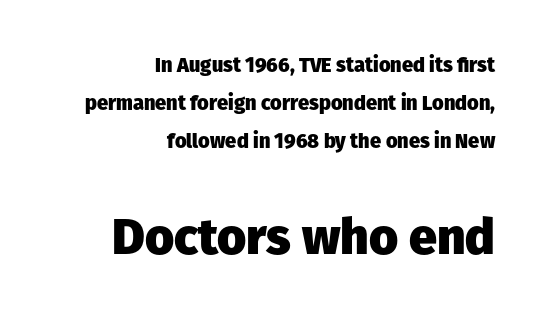
{"serif": "no", "italic": "no", "bold": "yes", "weight": "heavy", "width": "normal", "stroke_contrast": "low", "x_height": "medium", "monospaced": "no", "underline": "no", "align": "right", "line_spacing": "loose", "line_spacing_ratio": 1.9, "letter_spacing": "normal", "letter_spacing_em": 0.0, "larger_block": "second", "size_ratio": 2.5, "glyph_px": 50}
